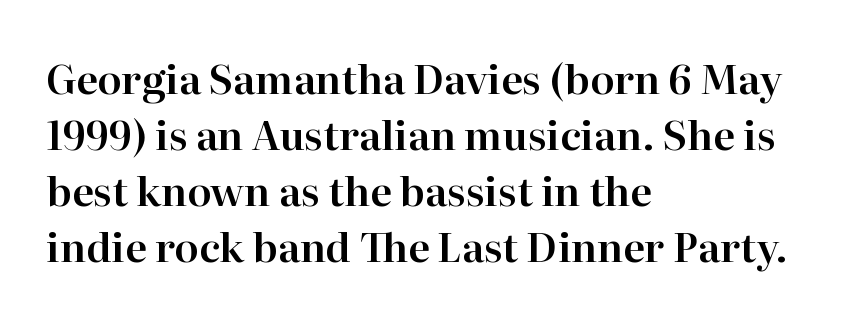
{"serif": "yes", "italic": "no", "width": "normal", "stroke_contrast": "high", "x_height": "medium", "monospaced": "no", "underline": "no", "align": "left", "line_spacing": "normal", "line_spacing_ratio": 1.4, "letter_spacing": "normal", "letter_spacing_em": 0.0, "glyph_px": 40}
